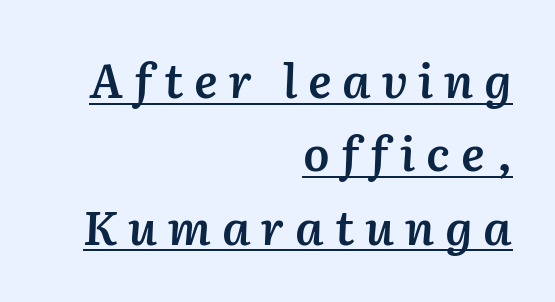
The image shows 47 px semibold type, italic (leaning right); set right-aligned, normal line spacing (1.56x), unusually wide letter spacing (+0.23 em), underlined; medium stroke contrast and a medium x-height.
